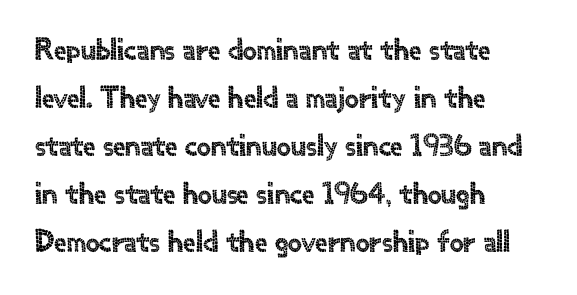
Lines of text with bare space underneath. If you drew a ruler down the left edge, every line would touch it. Classification — sans serif. The gaps between neighbouring characters are ordinary and unremarkable.
